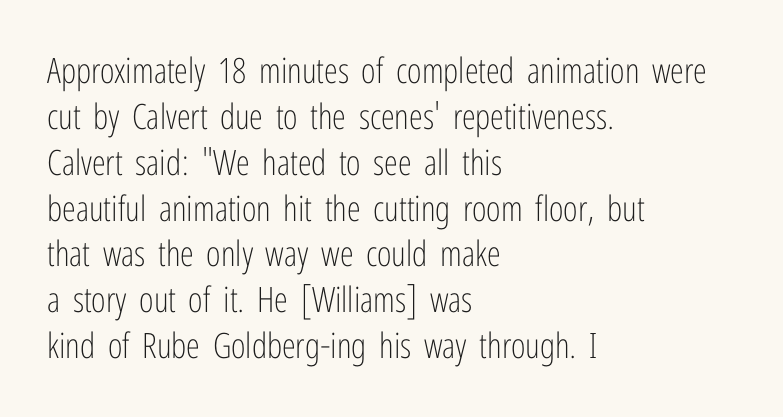
The image shows 35 px light, condensed sans-serif type, upright; set left-aligned, normal line spacing (1.31x), normal letter spacing, not underlined; low stroke contrast and a medium x-height.
